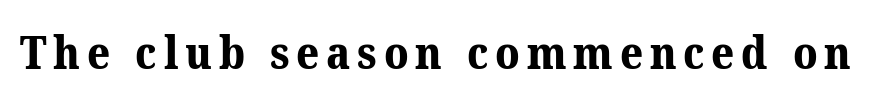
The image shows 45 px bold serif type; set not underlined; medium stroke contrast and a medium x-height.
